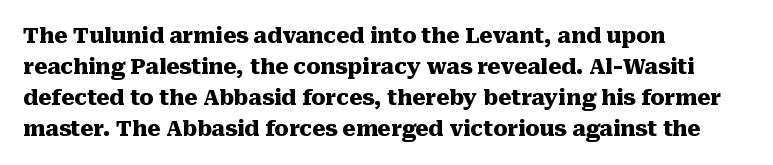
The image shows 21 px bold type, upright; set left-aligned, normal line spacing (1.47x), normal letter spacing, not underlined.
